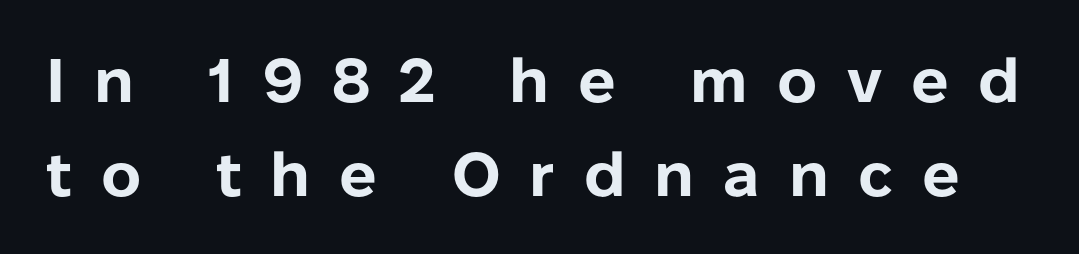
The image shows 62 px bold sans-serif type, upright; set normal line spacing (1.51x), unusually wide letter spacing (+0.47 em), not underlined; low stroke contrast and a medium x-height.
